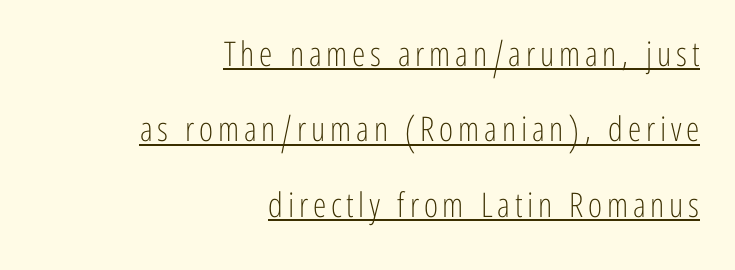
These characters rest on top of a visible drawn line. Weight: in the light-to-regular range. What kind of face is this? One without serifs — a sans. A student would call this right alignment; a typographer would say flush right, rag left. The font's upright variant was chosen for this text.
